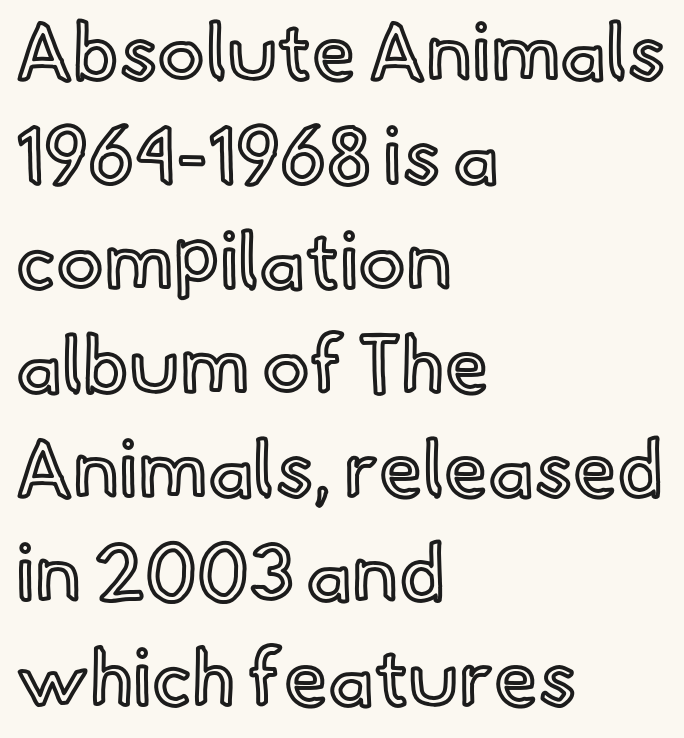
Q: Is the text italic (slanted)? A: No, it is upright.
Q: Is the text underlined? A: No.
Q: How is the paragraph aligned? A: Left-aligned.
Q: Is the spacing between letters normal or unusually wide? A: Normal.
Q: Is the spacing between lines tight, normal or loose? A: Normal.
Q: Width (condensed, normal, or wide)? A: Normal.
Q: x-height? A: Small.
Q: Monospaced? A: No.
